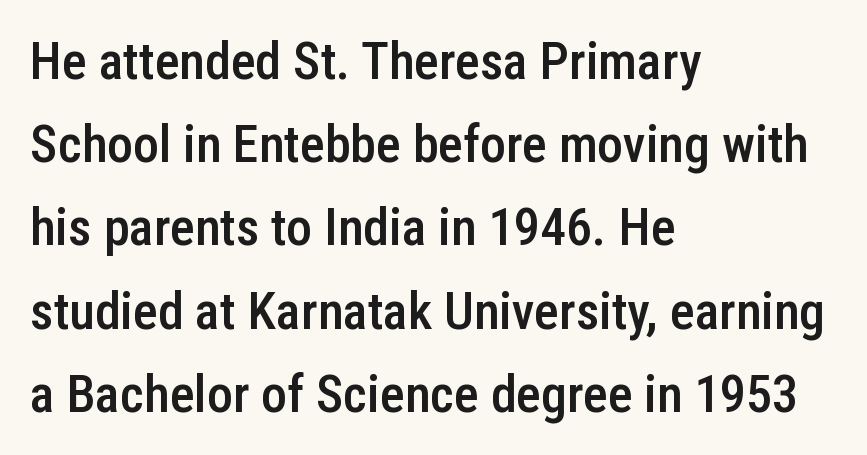
Q: Is the text bold? A: Semi-bold.
Q: Is the text italic (slanted)? A: No, it is upright.
Q: Is the typeface a serif or a sans-serif typeface? A: Sans-serif.
Q: Is the text underlined? A: No.
Q: How is the paragraph aligned? A: Left-aligned.
Q: Is the spacing between letters normal or unusually wide? A: Normal.
Q: Is the spacing between lines tight, normal or loose? A: Normal.
Q: Width (condensed, normal, or wide)? A: Condensed.
Q: Stroke contrast? A: Low.
Q: x-height? A: Medium.
Q: Monospaced? A: No.
